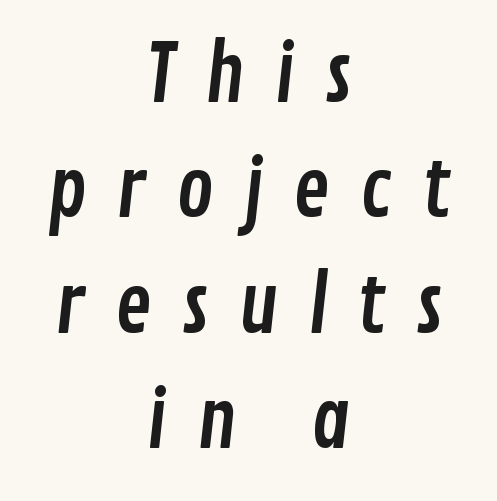
The image shows 78 px condensed sans-serif type; set centered, normal line spacing (1.48x), unusually wide letter spacing (+0.37 em), not underlined; low stroke contrast and a medium x-height.
